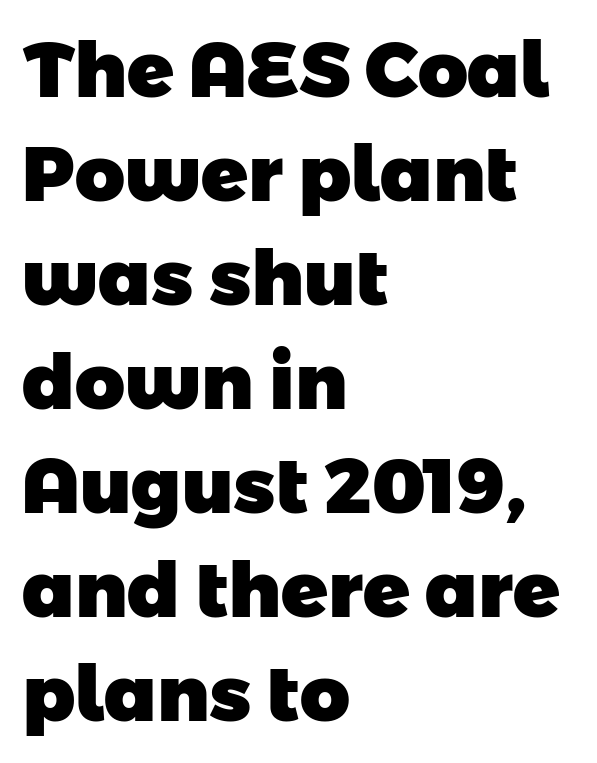
A typesetter would call this proportional, since set widths differ per character. The rendering uses a bold face; every stroke is thick and dark. Spacing between characters is what you'd get straight out of the box. The passage is arranged the way most books set body copy — flush left.
